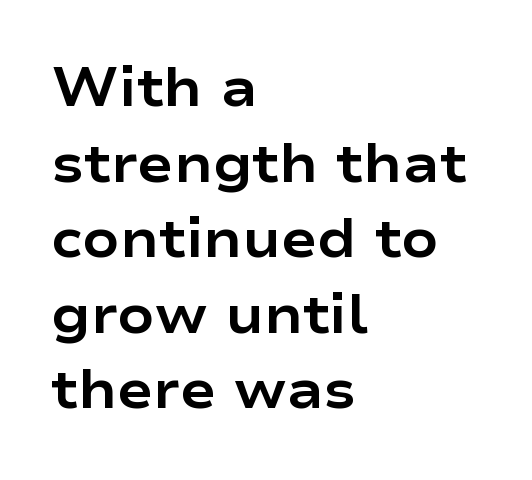
The image shows 54 px bold, wide sans-serif type, upright; set left-aligned, normal line spacing (1.4x), normal letter spacing, not underlined; low stroke contrast and a medium x-height.
